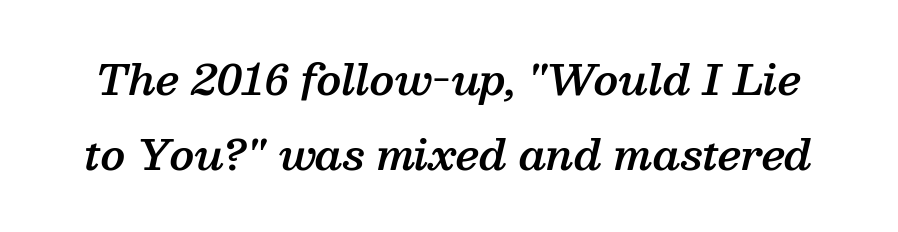
The image shows 41 px semibold serif type, italic (leaning right); set line spacing 1.84x, normal letter spacing, not underlined; medium stroke contrast and a medium x-height.
